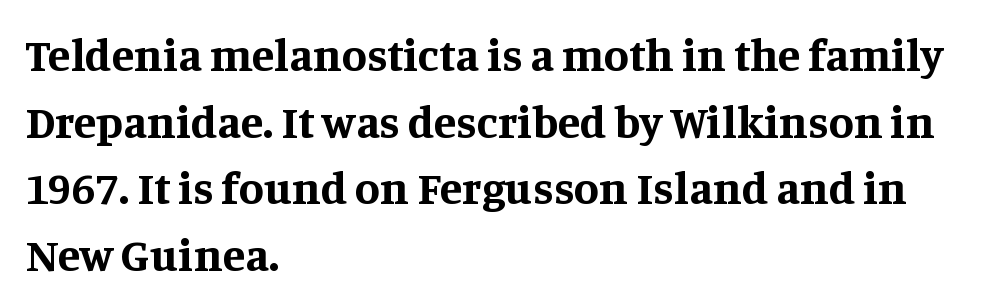
Q: Is the text bold? A: Yes.
Q: Is the text italic (slanted)? A: No, it is upright.
Q: Is the typeface a serif or a sans-serif typeface? A: Serif.
Q: Is the text underlined? A: No.
Q: How is the paragraph aligned? A: Left-aligned.
Q: Is the spacing between letters normal or unusually wide? A: Normal.
Q: Is the spacing between lines tight, normal or loose? A: Normal.
Q: Width (condensed, normal, or wide)? A: Normal.
Q: Stroke contrast? A: Medium.
Q: x-height? A: Large.
Q: Monospaced? A: No.
